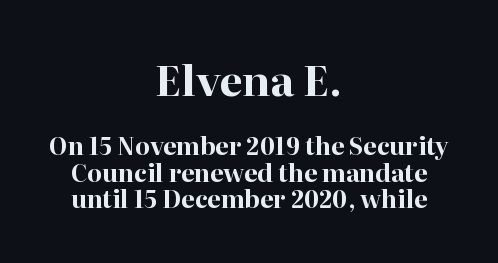
Q: Is the text bold? A: Yes.
Q: Is the text italic (slanted)? A: No, it is upright.
Q: Is the typeface a serif or a sans-serif typeface? A: Serif.
Q: Is the text underlined? A: No.
Q: How is the paragraph aligned? A: Centered.
Q: Is the spacing between letters normal or unusually wide? A: Normal.
Q: Is the spacing between lines tight, normal or loose? A: Tight.
Q: Which block of text is set in a larger size, the first (top) or the second (bottom)? A: The first (top) one.
Q: Width (condensed, normal, or wide)? A: Normal.
Q: Stroke contrast? A: High.
Q: x-height? A: Medium.
Q: Monospaced? A: No.
